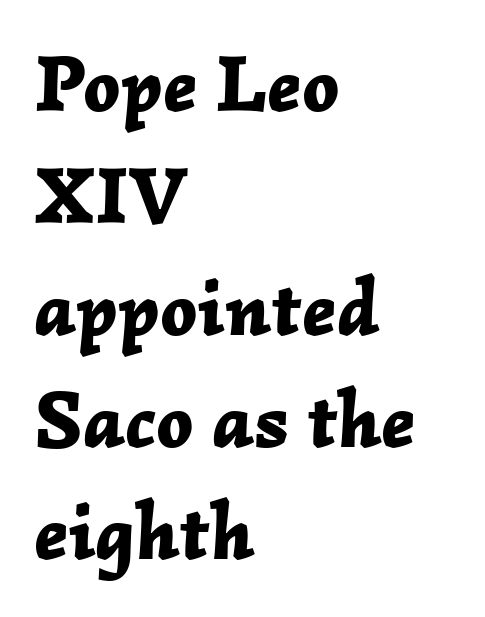
The strip under each line holds only bare page. Whoever set this chose a conventional vertical rhythm. One-word summary of the alignment: left. The gaps between neighbouring characters are ordinary and unremarkable. This sample uses an oblique cut, with every glyph tilted off the vertical.
